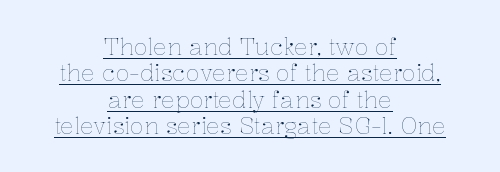
Q: Is the text bold? A: No.
Q: Is the text italic (slanted)? A: No, it is upright.
Q: Is the text underlined? A: Yes.
Q: How is the paragraph aligned? A: Centered.
Q: Is the spacing between letters normal or unusually wide? A: Normal.
Q: Is the spacing between lines tight, normal or loose? A: Tight.
